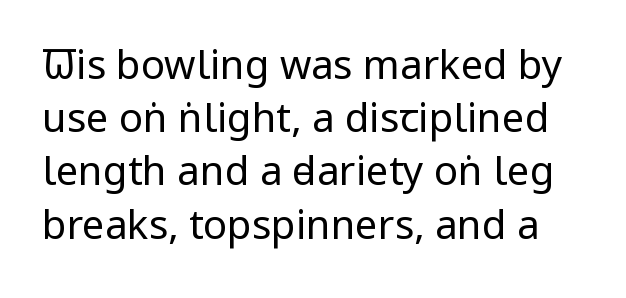
This rendering features lettering with no underline. Tracking value appears to be zero — textbook default spacing. Looks like regular typesetting: each glyph gets only the width it needs. The characters display no serif detailing; their extremities are plain. Weight: in the light-to-regular range. The letters stand upright; this is a roman face.
